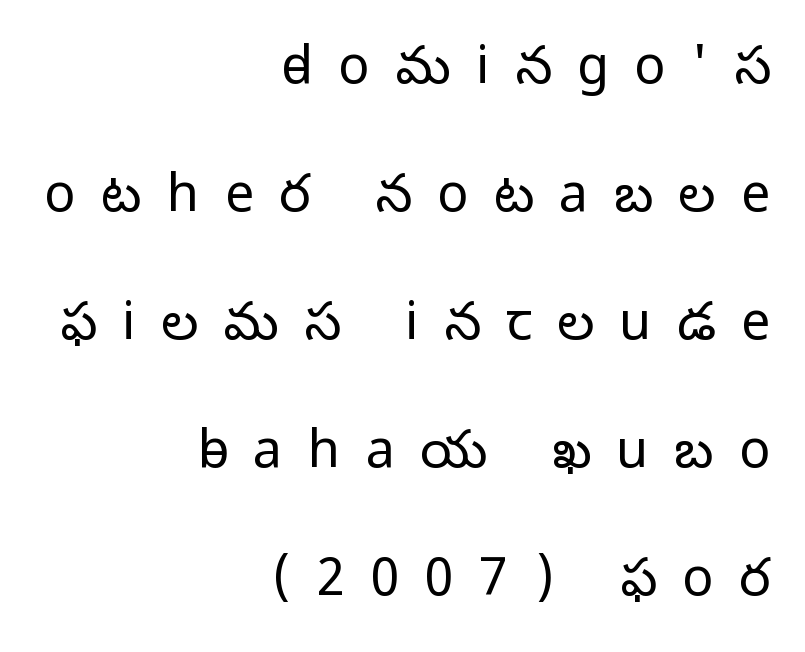
Q: Is the text bold? A: No.
Q: Is the text italic (slanted)? A: No, it is upright.
Q: Is the typeface a serif or a sans-serif typeface? A: Sans-serif.
Q: Is the text underlined? A: No.
Q: How is the paragraph aligned? A: Right-aligned.
Q: Is the spacing between letters normal or unusually wide? A: Unusually wide.
Q: Is the spacing between lines tight, normal or loose? A: Loose.
Q: Width (condensed, normal, or wide)? A: Normal.
Q: Stroke contrast? A: Low.
Q: x-height? A: Medium.
Q: Monospaced? A: No.
